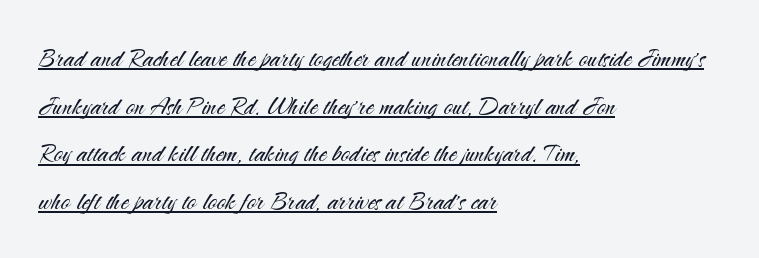
The image shows 31 px light sans-serif type; set left-aligned, normal line spacing (1.54x), normal letter spacing, underlined; medium stroke contrast and a small x-height.
